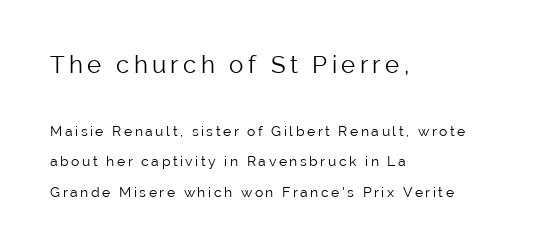
Q: Is the text bold? A: No.
Q: Is the text italic (slanted)? A: No, it is upright.
Q: Is the text underlined? A: No.
Q: How is the paragraph aligned? A: Left-aligned.
Q: Is the spacing between lines tight, normal or loose? A: Loose.
Q: Which block of text is set in a larger size, the first (top) or the second (bottom)? A: The first (top) one.
